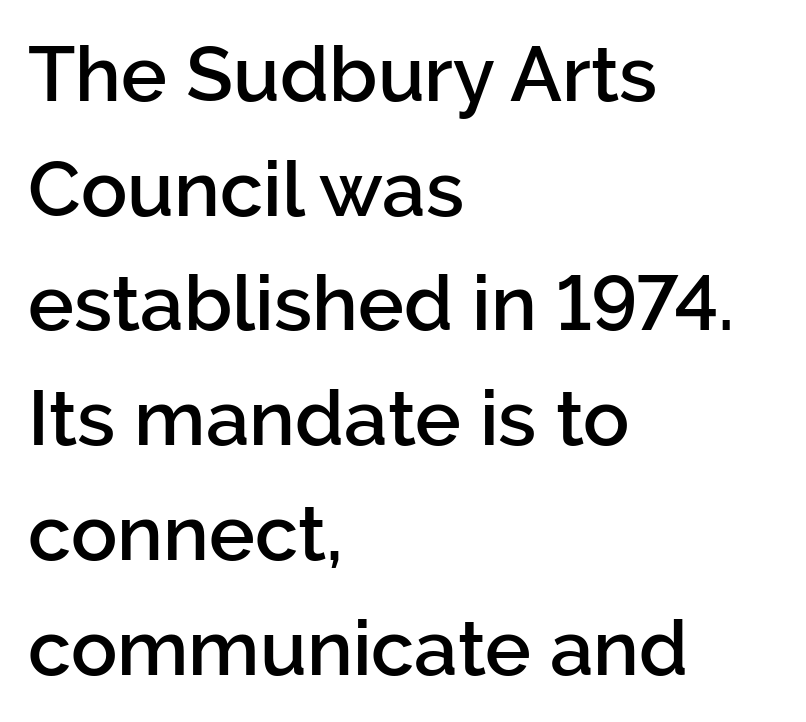
{"serif": "no", "italic": "no", "bold": "semi", "weight": "semibold", "width": "normal", "stroke_contrast": "low", "x_height": "medium", "monospaced": "no", "underline": "no", "align": "left", "line_spacing": "normal", "line_spacing_ratio": 1.49, "letter_spacing": "normal", "letter_spacing_em": 0.0, "glyph_px": 77}
